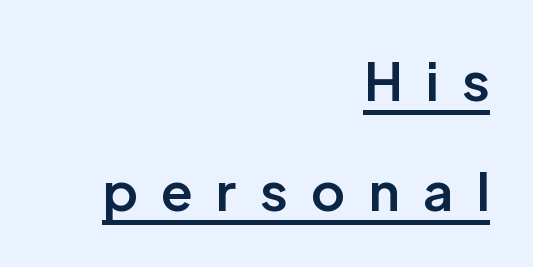
{"serif": "no", "italic": "no", "bold": "semi", "weight": "semibold", "width": "normal", "stroke_contrast": "low", "x_height": "medium", "monospaced": "no", "underline": "yes", "align": "right", "line_spacing": "loose", "line_spacing_ratio": 2.07, "letter_spacing": "wide", "letter_spacing_em": 0.46, "glyph_px": 53}
